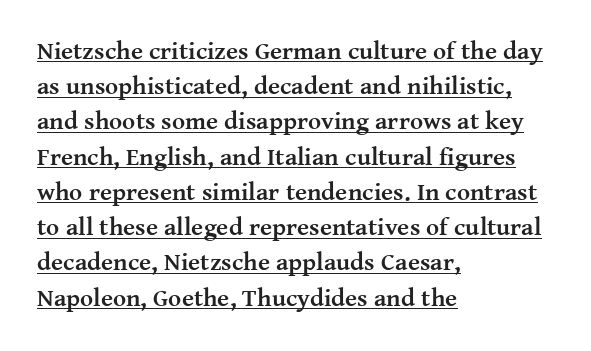
Q: Is the text bold? A: Yes.
Q: Is the text italic (slanted)? A: No, it is upright.
Q: Is the text underlined? A: Yes.
Q: How is the paragraph aligned? A: Left-aligned.
Q: Is the spacing between letters normal or unusually wide? A: Normal.
Q: Is the spacing between lines tight, normal or loose? A: Normal.
